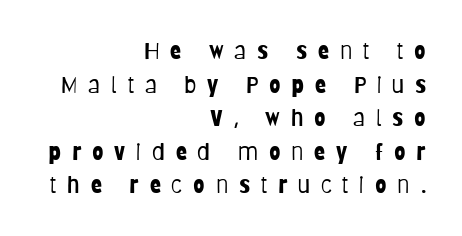
The image shows 23 px text type, upright; set right-aligned, normal line spacing (1.46x), unusually wide letter spacing (+0.47 em), not underlined.
